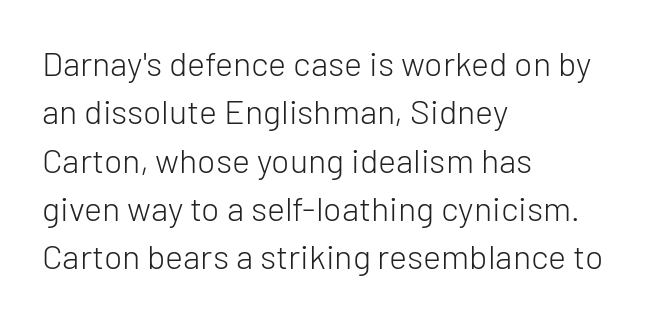
The image shows 34 px light sans-serif type, upright; set left-aligned, normal line spacing (1.42x), normal letter spacing, not underlined; low stroke contrast and a medium x-height.
